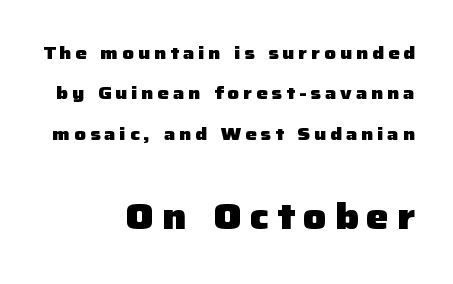
{"serif": "no", "italic": "no", "bold": "yes", "weight": "heavy", "width": "normal", "stroke_contrast": "low", "x_height": "medium", "monospaced": "no", "underline": "no", "align": "right", "line_spacing": "loose", "line_spacing_ratio": 2.25, "letter_spacing": "wide", "letter_spacing_em": 0.22, "larger_block": "second", "size_ratio": 2.0, "glyph_px": 36}
